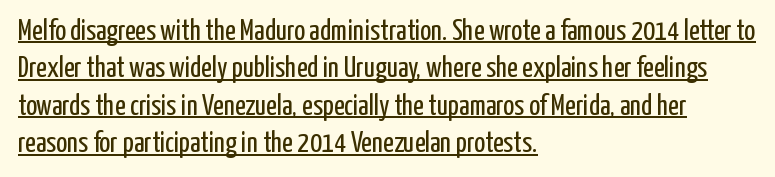
Unlike a traditional serif, this face leaves its strokes unadorned. The lettering holds an erect, upright posture throughout. The vertical gap from one line to the next is medium. In CSS terms this would be text-align: left. Varying glyph widths throughout — classic text-font behaviour. A light-to-regular cut is what we see here.
